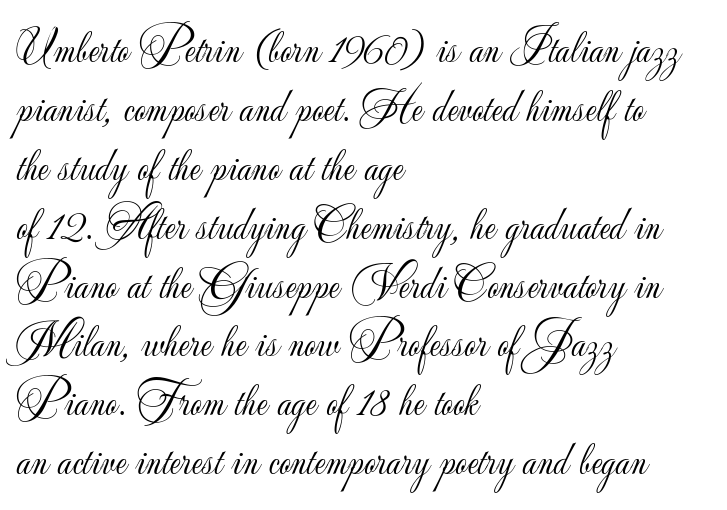
The image shows 46 px light sans-serif type; set left-aligned, normal line spacing (1.28x), normal letter spacing, not underlined; low stroke contrast and a small x-height.
